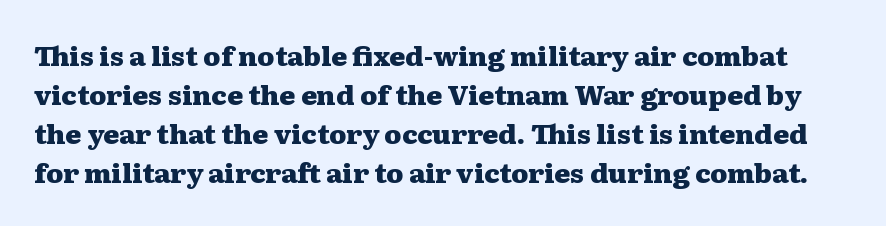
{"italic": "no", "bold": "yes", "underline": "no", "line_spacing": "normal", "line_spacing_ratio": 1.44, "letter_spacing": "normal", "letter_spacing_em": 0.0, "glyph_px": 27}
